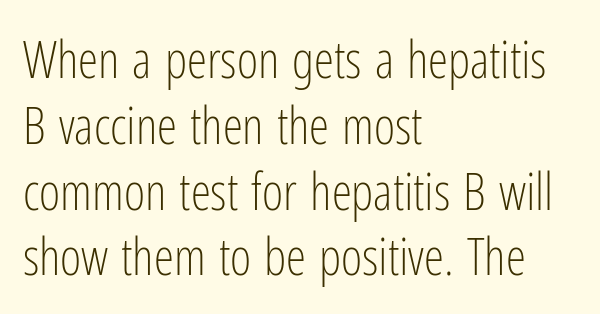
Ink coverage per letter is moderate at most. Ascenders rise straight up at ninety degrees. Horizontal alignment here is leftward, the default for most running prose. This sample has the flowing, uneven cadence of proportional lettering. Type without underlining.
